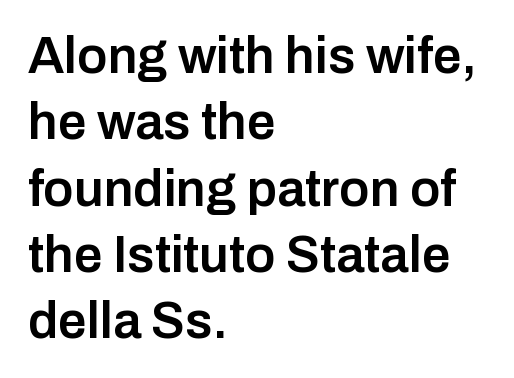
{"serif": "no", "italic": "no", "bold": "semi", "weight": "semibold", "width": "normal", "stroke_contrast": "low", "x_height": "medium", "monospaced": "no", "underline": "no", "align": "left", "line_spacing": "normal", "line_spacing_ratio": 1.3, "letter_spacing": "normal", "letter_spacing_em": 0.0, "glyph_px": 51}
